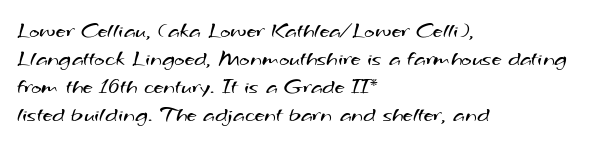
Q: Is the text bold? A: No.
Q: Is the text underlined? A: No.
Q: How is the paragraph aligned? A: Left-aligned.
Q: Is the spacing between letters normal or unusually wide? A: Normal.
Q: Is the spacing between lines tight, normal or loose? A: Normal.
